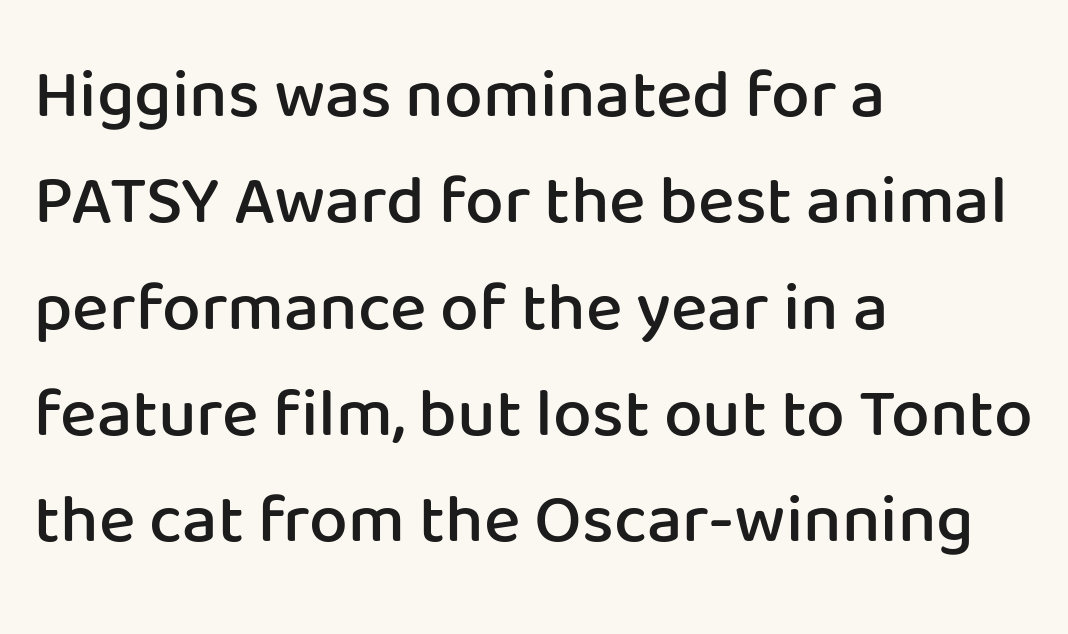
Q: Is the text bold? A: Semi-bold.
Q: Is the text italic (slanted)? A: No, it is upright.
Q: Is the typeface a serif or a sans-serif typeface? A: Sans-serif.
Q: Is the text underlined? A: No.
Q: How is the paragraph aligned? A: Left-aligned.
Q: Is the spacing between letters normal or unusually wide? A: Normal.
Q: Is the spacing between lines tight, normal or loose? A: Normal.
Q: Width (condensed, normal, or wide)? A: Normal.
Q: Stroke contrast? A: Low.
Q: x-height? A: Medium.
Q: Monospaced? A: No.
